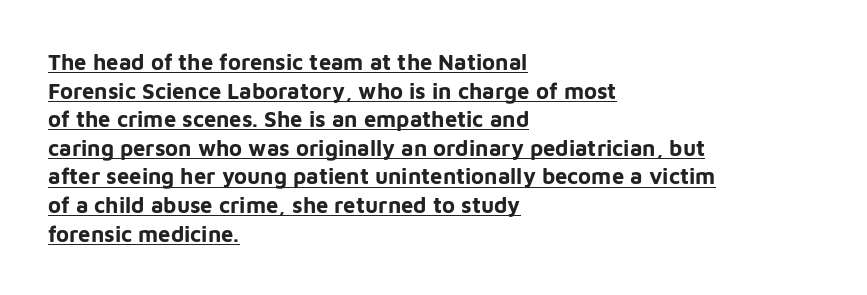
Q: Is the text bold? A: Yes.
Q: Is the text italic (slanted)? A: No, it is upright.
Q: Is the text underlined? A: Yes.
Q: How is the paragraph aligned? A: Left-aligned.
Q: Is the spacing between letters normal or unusually wide? A: Normal.
Q: Is the spacing between lines tight, normal or loose? A: Normal.
